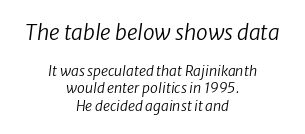
Q: Is the text bold? A: No.
Q: Is the text italic (slanted)? A: Yes, it leans right by about 8 degrees.
Q: Is the text underlined? A: No.
Q: How is the paragraph aligned? A: Centered.
Q: Is the spacing between letters normal or unusually wide? A: Normal.
Q: Which block of text is set in a larger size, the first (top) or the second (bottom)? A: The first (top) one.
